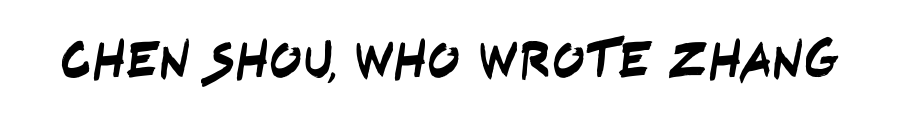
The image shows 54 px condensed sans-serif type; set normal letter spacing, not underlined; low stroke contrast and a large x-height.
